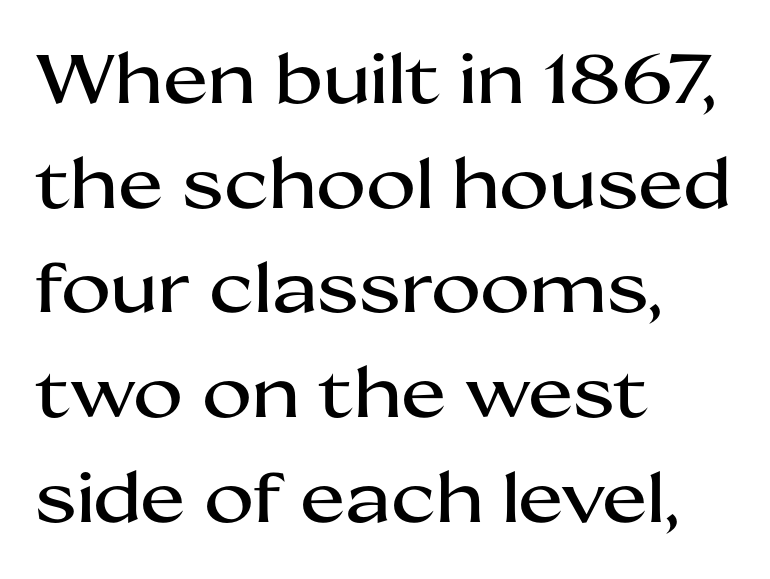
{"italic": "no", "width": "wide", "stroke_contrast": "medium", "x_height": "medium", "monospaced": "no", "underline": "no", "align": "left", "line_spacing": "normal", "line_spacing_ratio": 1.54, "letter_spacing": "normal", "letter_spacing_em": 0.0, "glyph_px": 68}
